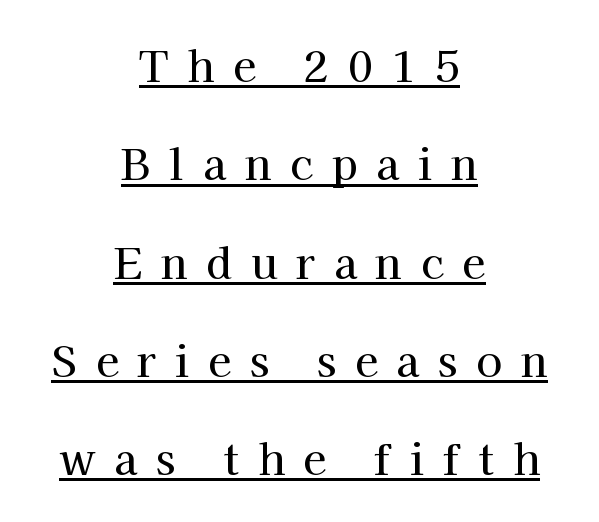
The image shows 42 px serif type, upright; set centered, loose line spacing (2.34x), unusually wide letter spacing (+0.45 em), underlined; high stroke contrast and a medium x-height.
